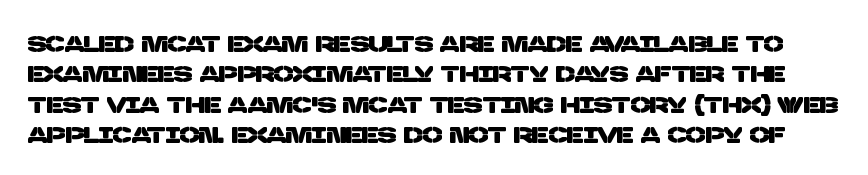
Q: Is the text underlined? A: No.
Q: Is the spacing between letters normal or unusually wide? A: Normal.
Q: Is the spacing between lines tight, normal or loose? A: Normal.
